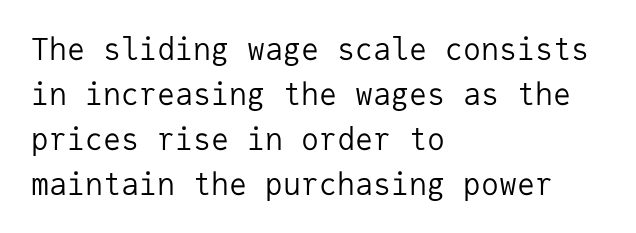
The compositor pushed each line to the left boundary. The gap between lines stays unmarked. Evenly set lines give the paragraph a standard silhouette. No feet cap the strokes, marking this as sans-serif type.
